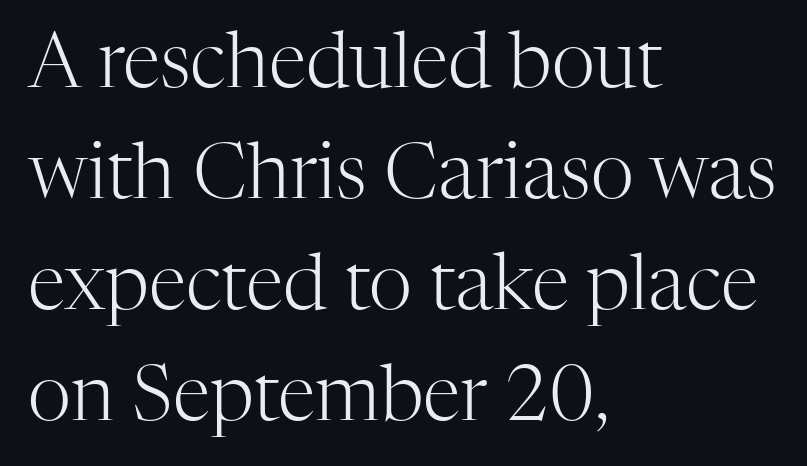
Q: Is the text bold? A: No.
Q: Is the text italic (slanted)? A: No, it is upright.
Q: Is the typeface a serif or a sans-serif typeface? A: Serif.
Q: Is the text underlined? A: No.
Q: How is the paragraph aligned? A: Left-aligned.
Q: Is the spacing between letters normal or unusually wide? A: Normal.
Q: Is the spacing between lines tight, normal or loose? A: Normal.
Q: Width (condensed, normal, or wide)? A: Normal.
Q: Stroke contrast? A: High.
Q: x-height? A: Medium.
Q: Monospaced? A: No.
